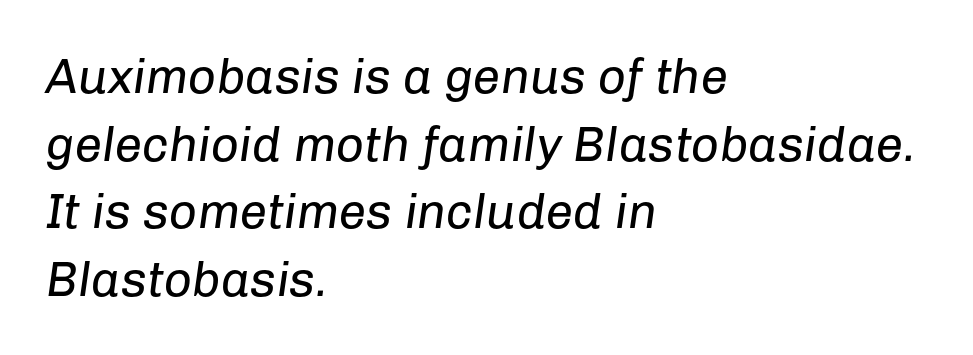
Every character sits at an angle, as italics do. This is not heavy type; no bold has been used. How would I describe the line gaps? Plain and ordinary. Teacher's note: observe the even left margin — that is flush-left alignment.
